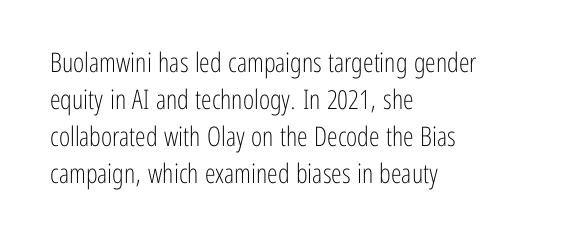
The image shows 27 px text type, upright; set left-aligned, normal line spacing (1.37x), normal letter spacing, not underlined.
